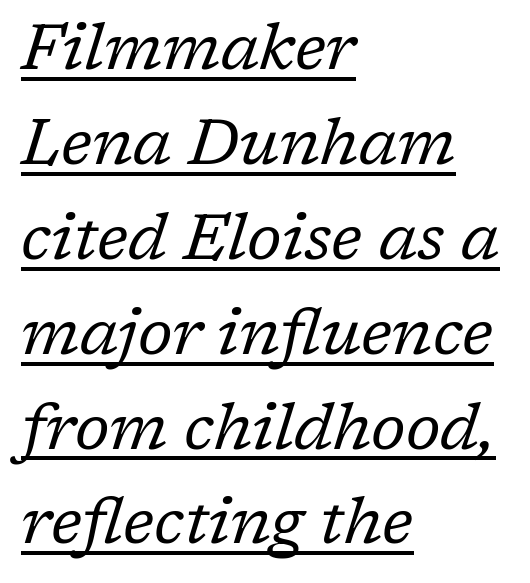
Caption: lettering with a line underneath. Spacing verdict: proportional, widths tailored to each character. Letter spacing: default. The leading is moderate, giving the passage an even texture.
